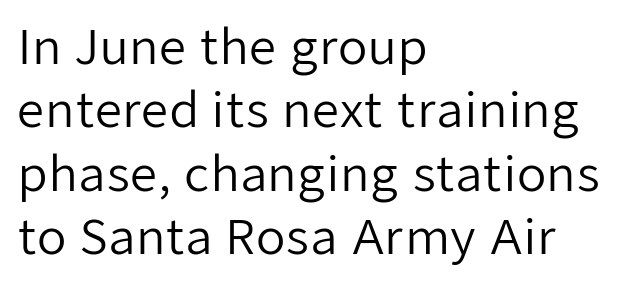
The image shows 48 px regular-weight sans-serif type, upright; set left-aligned, normal line spacing (1.32x), normal letter spacing, not underlined; low stroke contrast and a medium x-height.
